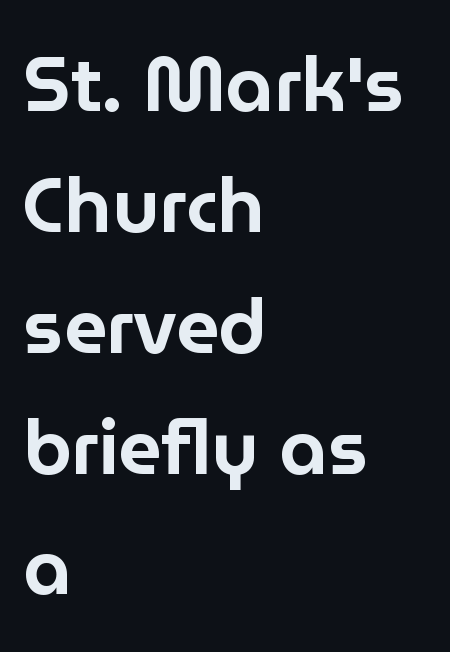
The image shows 76 px sans-serif type, upright; set left-aligned, normal line spacing (1.59x), normal letter spacing, not underlined; low stroke contrast and a medium x-height.
